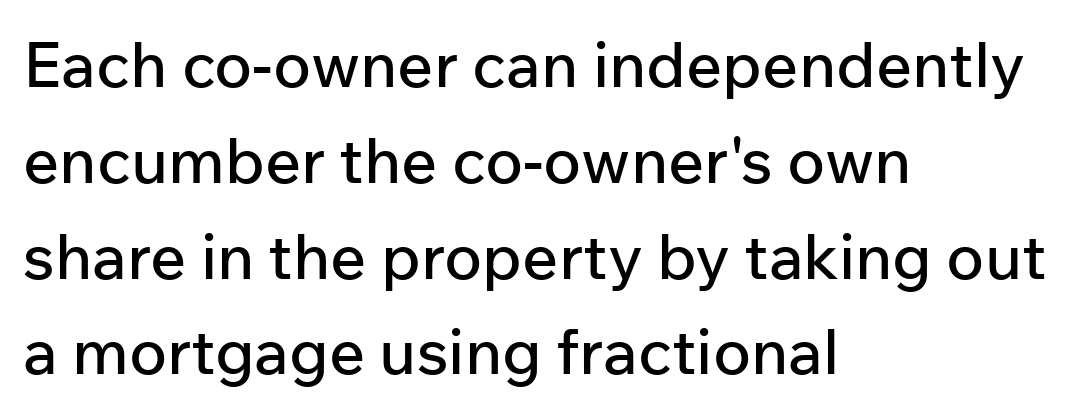
The image shows 63 px sans-serif type, upright; set left-aligned, normal line spacing (1.52x), normal letter spacing, not underlined; low stroke contrast and a medium x-height.
